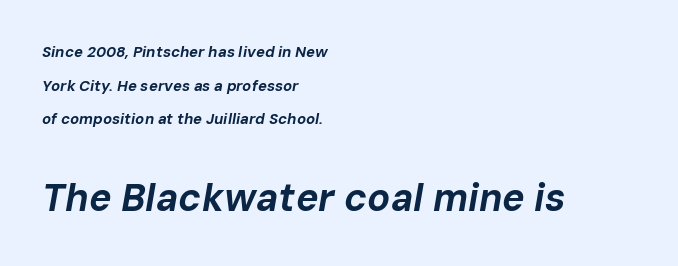
{"italic": "yes", "lean": "right", "slant_degrees": 10, "bold": "yes", "weight": "bold", "width": "normal", "stroke_contrast": "low", "x_height": "medium", "monospaced": "no", "underline": "no", "align": "left", "line_spacing": "loose", "line_spacing_ratio": 2.24, "letter_spacing": "normal", "letter_spacing_em": 0.0, "larger_block": "second", "size_ratio": 2.53, "glyph_px": 38}
